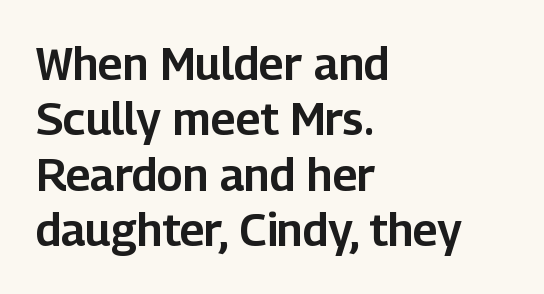
The image shows 45 px sans-serif type, upright; set left-aligned, line spacing 1.23x, normal letter spacing, not underlined; low stroke contrast and a medium x-height.
